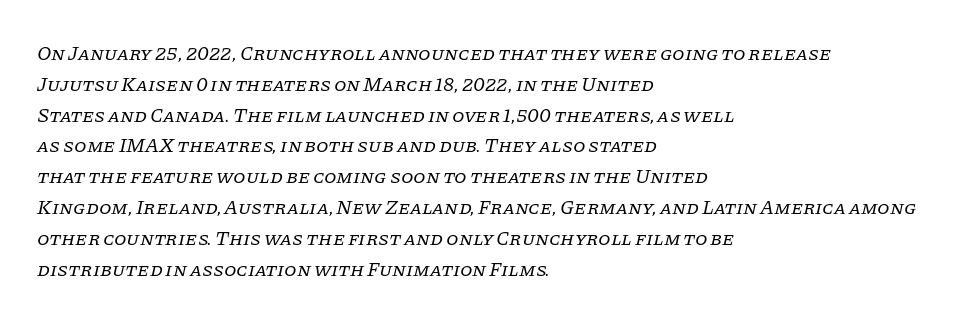
Q: Is the text bold? A: No.
Q: Is the text italic (slanted)? A: Yes, it leans right by about 11 degrees.
Q: Is the text underlined? A: No.
Q: How is the paragraph aligned? A: Left-aligned.
Q: Is the spacing between letters normal or unusually wide? A: Normal.
Q: Is the spacing between lines tight, normal or loose? A: Normal.
